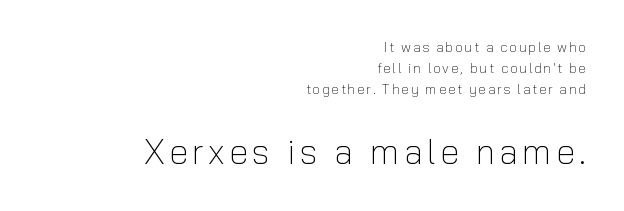
The image shows 35 px light sans-serif type, upright; set right-aligned, normal line spacing (1.49x), not underlined; the second (bottom) block is 2.5x larger; low stroke contrast and a medium x-height.
